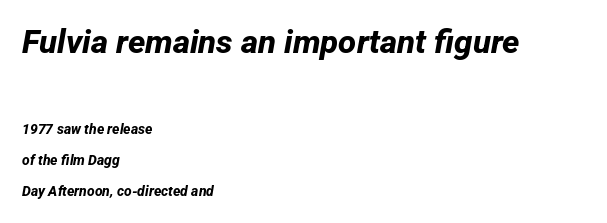
The image shows 33 px bold sans-serif type; set left-aligned, loose line spacing (2.21x), normal letter spacing, not underlined; the first (top) block is 2.36x larger; low stroke contrast and a medium x-height.
